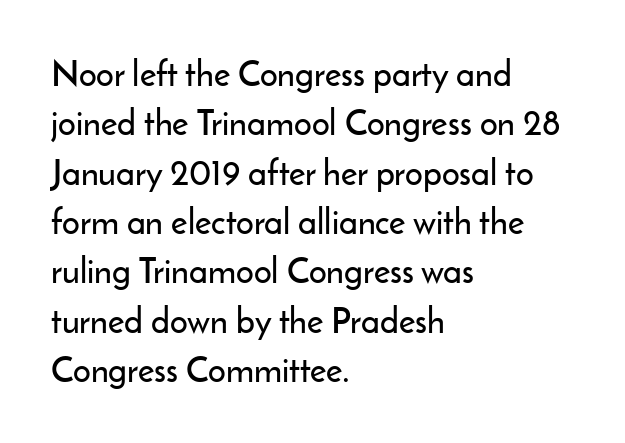
Q: Is the text italic (slanted)? A: No, it is upright.
Q: Is the typeface a serif or a sans-serif typeface? A: Sans-serif.
Q: Is the text underlined? A: No.
Q: How is the paragraph aligned? A: Left-aligned.
Q: Is the spacing between letters normal or unusually wide? A: Normal.
Q: Is the spacing between lines tight, normal or loose? A: Normal.
Q: Width (condensed, normal, or wide)? A: Normal.
Q: Stroke contrast? A: Low.
Q: x-height? A: Small.
Q: Monospaced? A: No.
